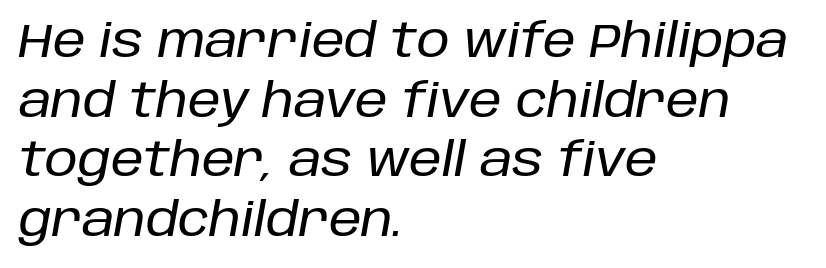
Normally led — the rows are evenly, conventionally spaced. Each letter keeps its own natural width here, so spacing adapts to shape. Decoration check: the copy has no underline. The font's italic variant was chosen for this text.
